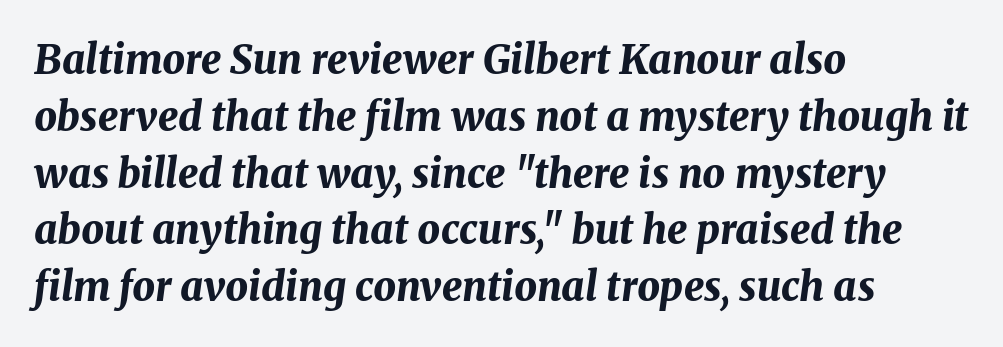
The passage shown is typed in a proportional face where columns would drift. The lines are quadded left. Normally led — the rows are evenly, conventionally spaced. Compared with ordinary roman type, these characters are visibly tilted. Thick stems and heavy bowls — unmistakably bold. Bare-footed words on every line.
